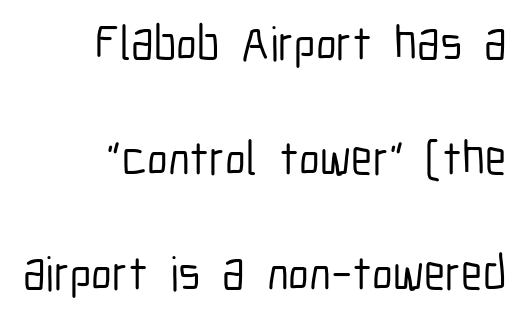
Q: Is the text italic (slanted)? A: No, it is upright.
Q: Is the typeface a serif or a sans-serif typeface? A: Sans-serif.
Q: Is the text underlined? A: No.
Q: How is the paragraph aligned? A: Right-aligned.
Q: Is the spacing between letters normal or unusually wide? A: Normal.
Q: Is the spacing between lines tight, normal or loose? A: Loose.
Q: Width (condensed, normal, or wide)? A: Condensed.
Q: Stroke contrast? A: Low.
Q: x-height? A: Medium.
Q: Monospaced? A: No.
